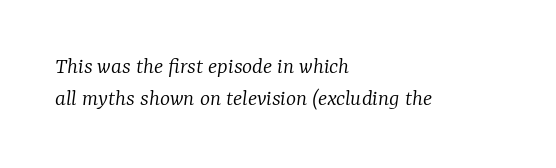
Q: Is the text bold? A: No.
Q: Is the text italic (slanted)? A: Yes, it leans right by about 7 degrees.
Q: Is the text underlined? A: No.
Q: How is the paragraph aligned? A: Left-aligned.
Q: Is the spacing between letters normal or unusually wide? A: Normal.
Q: Is the spacing between lines tight, normal or loose? A: Normal.
